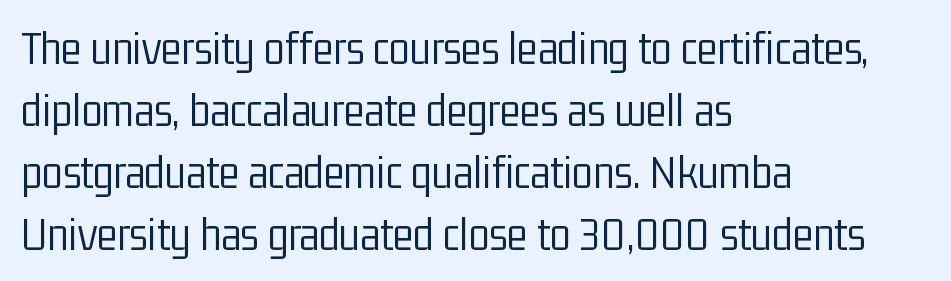
The image shows 48 px light, condensed sans-serif type, upright; set left-aligned, normal line spacing (1.29x), normal letter spacing, not underlined; low stroke contrast and a medium x-height.
